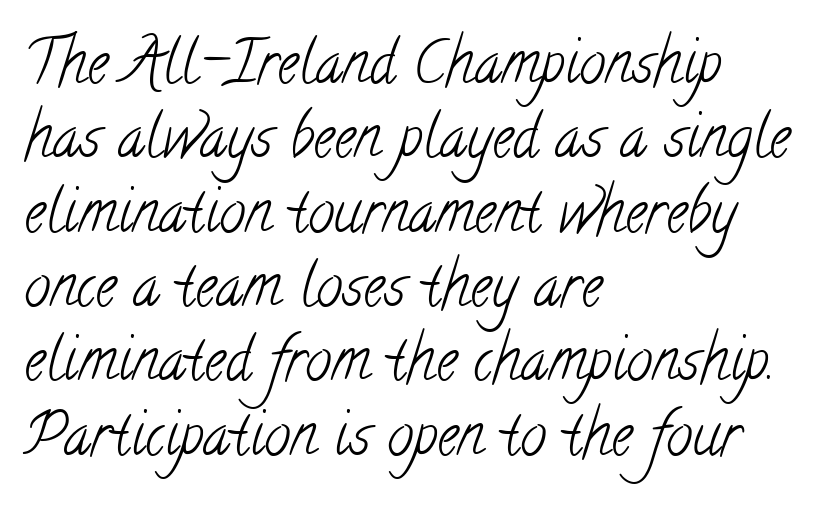
The image shows 59 px light, condensed type; set left-aligned, normal line spacing (1.26x), normal letter spacing, not underlined; low stroke contrast and a small x-height.
